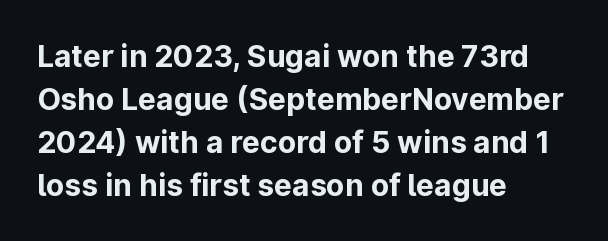
{"serif": "no", "italic": "no", "bold": "yes", "weight": "bold", "width": "normal", "stroke_contrast": "low", "x_height": "medium", "monospaced": "no", "underline": "no", "align": "left", "line_spacing": "normal", "line_spacing_ratio": 1.43, "letter_spacing": "normal", "letter_spacing_em": 0.0, "glyph_px": 30}
